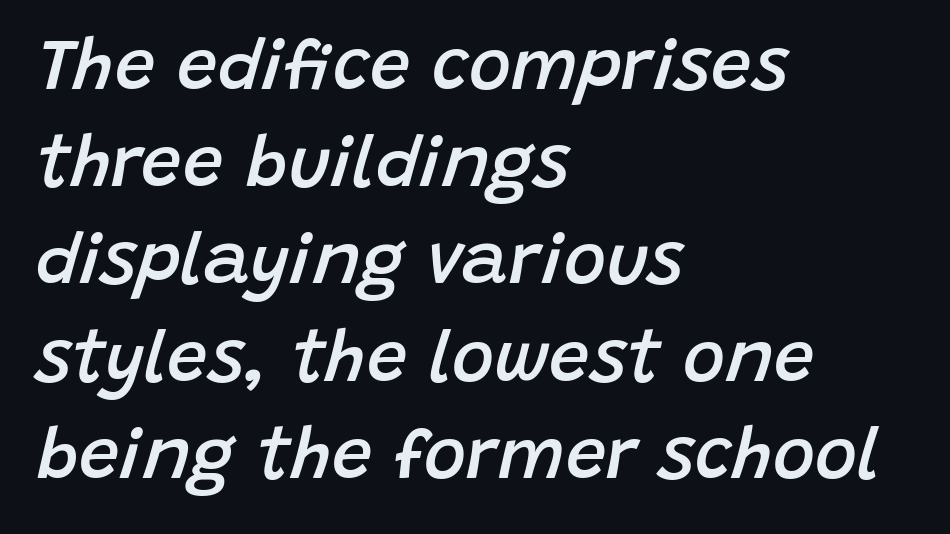
Q: Is the text bold? A: Semi-bold.
Q: Is the text italic (slanted)? A: Yes, it leans right by about 15 degrees.
Q: Is the text underlined? A: No.
Q: How is the paragraph aligned? A: Left-aligned.
Q: Is the spacing between letters normal or unusually wide? A: Normal.
Q: Is the spacing between lines tight, normal or loose? A: Normal.
Q: Width (condensed, normal, or wide)? A: Normal.
Q: Stroke contrast? A: Low.
Q: x-height? A: Large.
Q: Monospaced? A: No.
